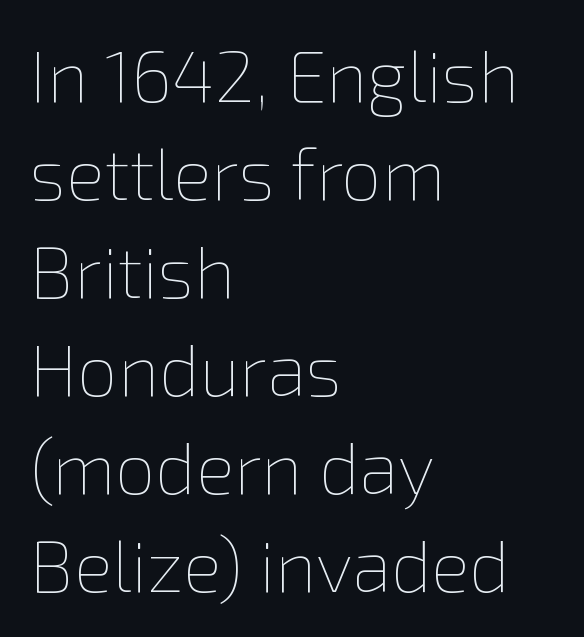
Q: Is the text bold? A: No.
Q: Is the text italic (slanted)? A: No, it is upright.
Q: Is the text underlined? A: No.
Q: How is the paragraph aligned? A: Left-aligned.
Q: Is the spacing between letters normal or unusually wide? A: Normal.
Q: Is the spacing between lines tight, normal or loose? A: Normal.
Q: Width (condensed, normal, or wide)? A: Normal.
Q: Stroke contrast? A: Low.
Q: x-height? A: Medium.
Q: Monospaced? A: No.
